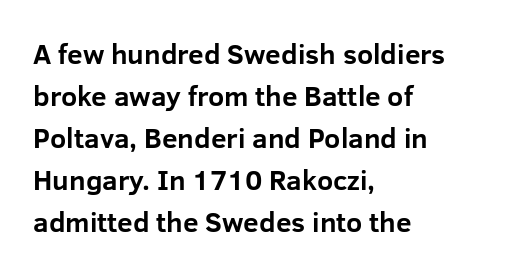
{"serif": "no", "italic": "no", "bold": "yes", "weight": "bold", "width": "normal", "stroke_contrast": "low", "x_height": "medium", "monospaced": "no", "underline": "no", "align": "left", "line_spacing": "normal", "line_spacing_ratio": 1.5, "letter_spacing": "normal", "letter_spacing_em": 0.0, "glyph_px": 28}
